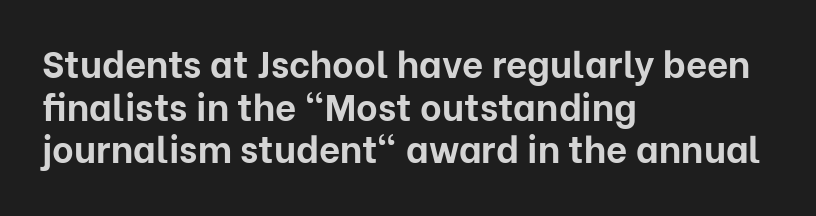
The image shows 37 px bold sans-serif type, upright; set left-aligned, tight line spacing (1.15x), normal letter spacing, not underlined; low stroke contrast and a medium x-height.
